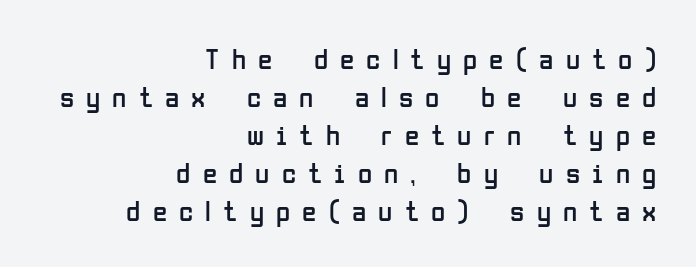
{"serif": "no", "italic": "no", "bold": "no", "weight": "regular", "width": "condensed", "stroke_contrast": "low", "x_height": "medium", "monospaced": "no", "underline": "no", "align": "right", "line_spacing": "normal", "line_spacing_ratio": 1.31, "letter_spacing": "wide", "letter_spacing_em": 0.42, "glyph_px": 29}
